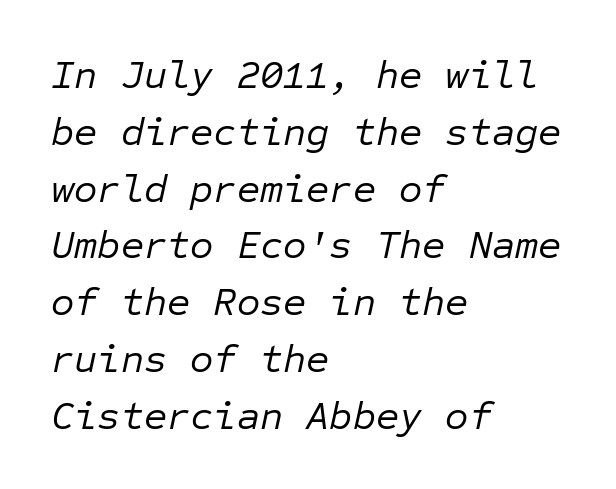
A typesetter would call this zero additional tracking. Spacing verdict: monospaced, one width for all characters. The whole block is typeset with a tilt. Rows of type keep a routine distance in the vertical direction.
